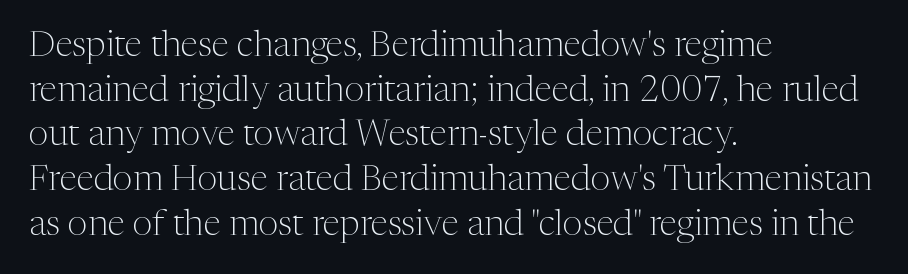
{"serif": "yes", "italic": "no", "bold": "no", "weight": "light", "width": "normal", "stroke_contrast": "medium", "x_height": "medium", "monospaced": "no", "underline": "no", "align": "left", "line_spacing_ratio": 1.24, "letter_spacing": "normal", "letter_spacing_em": 0.0, "glyph_px": 36}
